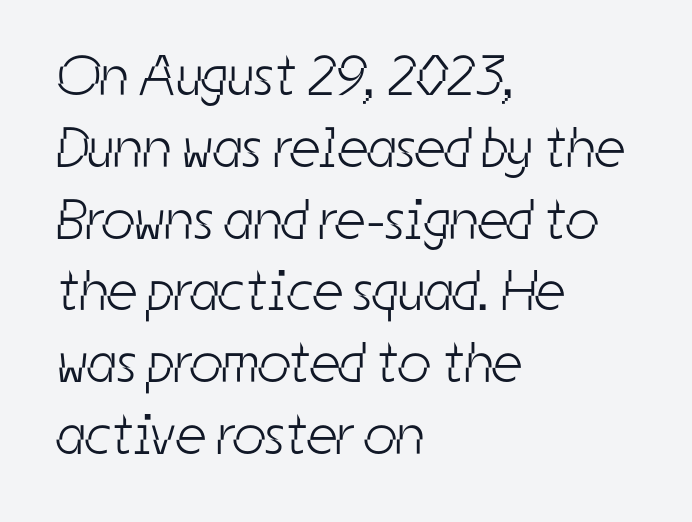
The image shows 57 px light, condensed sans-serif type; set left-aligned, normal line spacing (1.26x), normal letter spacing, not underlined; low stroke contrast and a medium x-height.
